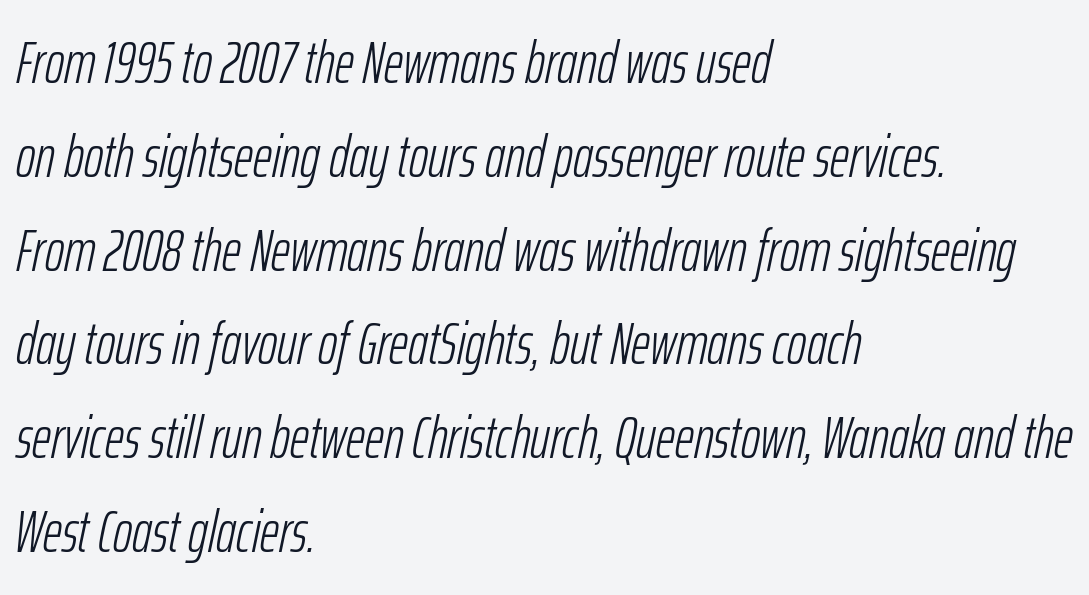
Q: Is the text bold? A: No.
Q: Is the text italic (slanted)? A: Yes, it leans right by about 12 degrees.
Q: Is the text underlined? A: No.
Q: How is the paragraph aligned? A: Left-aligned.
Q: Is the spacing between letters normal or unusually wide? A: Normal.
Q: Is the spacing between lines tight, normal or loose? A: Normal.
Q: Width (condensed, normal, or wide)? A: Condensed.
Q: Stroke contrast? A: Low.
Q: x-height? A: Medium.
Q: Monospaced? A: No.
